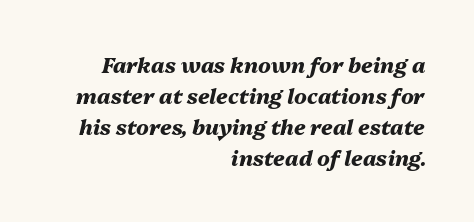
The image shows 21 px bold type, italic (leaning right); set right-aligned, normal line spacing (1.48x), normal letter spacing, not underlined.
